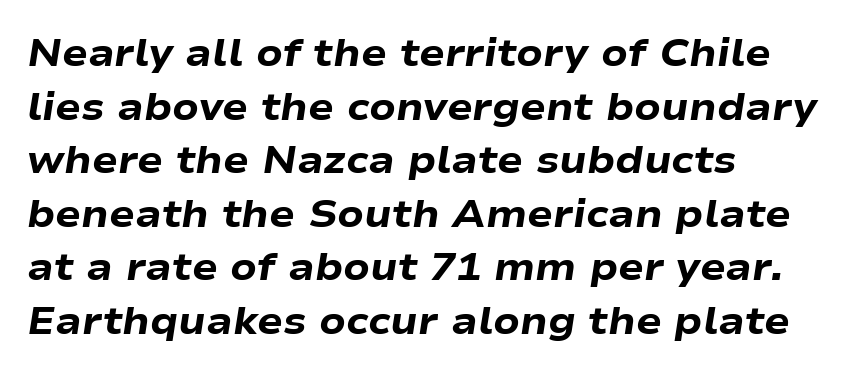
The type is set solid horizontally, with unmodified tracking. Stroke thickness is high; the sample reads as a true bold. Designer's note — italics engaged. A bare baseline throughout the passage. Proportional: the letters do not fall into vertical columns. This rendering uses left alignment, leaving the right contour irregular.
